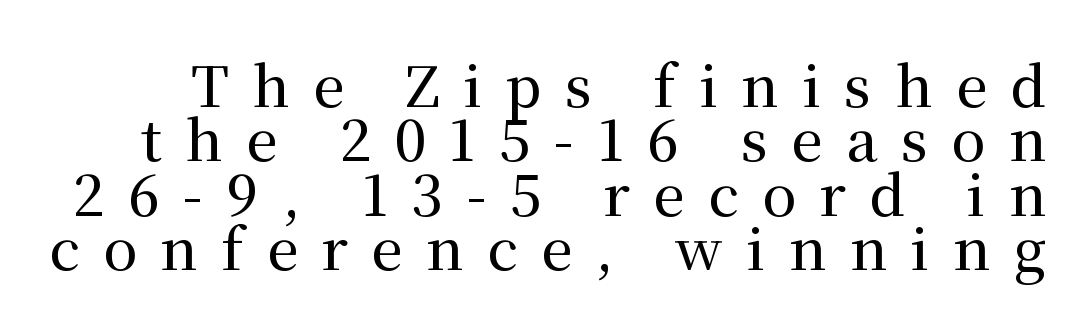
Q: Is the text italic (slanted)? A: No, it is upright.
Q: Is the typeface a serif or a sans-serif typeface? A: Serif.
Q: Is the text underlined? A: No.
Q: Is the spacing between letters normal or unusually wide? A: Unusually wide.
Q: Is the spacing between lines tight, normal or loose? A: Tight.
Q: Width (condensed, normal, or wide)? A: Normal.
Q: Stroke contrast? A: Medium.
Q: x-height? A: Medium.
Q: Monospaced? A: No.
